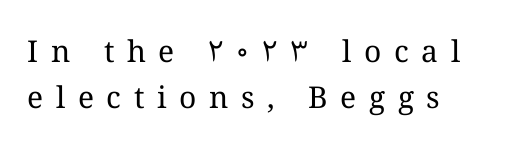
The image shows 30 px regular-weight type, upright; set left-aligned, normal line spacing (1.52x), unusually wide letter spacing (+0.42 em), not underlined; medium stroke contrast and a medium x-height.
